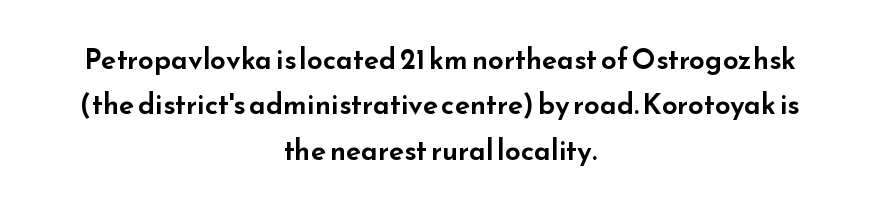
The rendering uses natural spacing where letterforms have individual widths. The lines in this sample share a center point and differ in where they start and stop. This is sans-serif lettering, the kind often seen on screens and signage. Check under the words: just untouched page. The rendering keeps characters at their native spacing.
